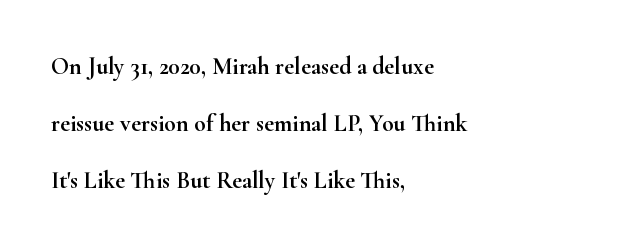
The image shows 24 px text type, upright; set left-aligned, loose line spacing (2.38x), normal letter spacing, not underlined.
